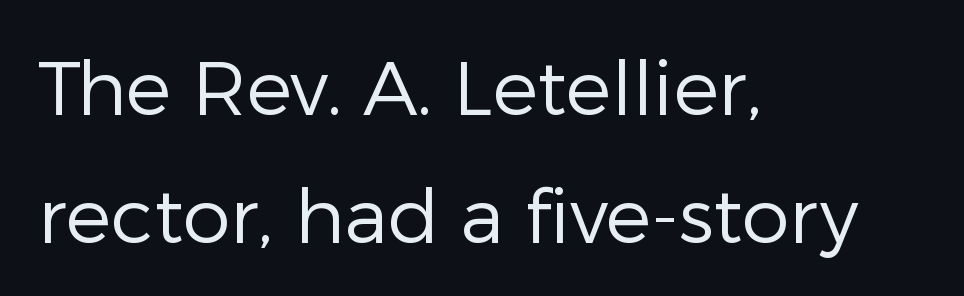
The image shows 76 px regular-weight sans-serif type, upright; set left-aligned, normal line spacing (1.68x), normal letter spacing, not underlined; low stroke contrast and a medium x-height.
